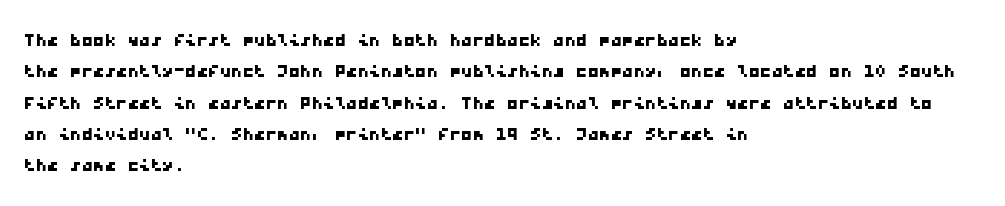
The image shows 23 px text type; set left-aligned, normal line spacing (1.36x), normal letter spacing, not underlined.
